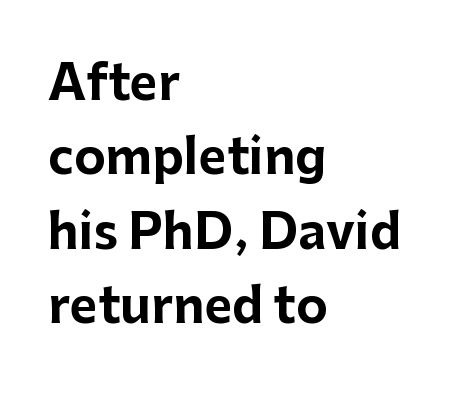
Q: Is the text bold? A: Yes.
Q: Is the text italic (slanted)? A: No, it is upright.
Q: Is the typeface a serif or a sans-serif typeface? A: Sans-serif.
Q: Is the text underlined? A: No.
Q: How is the paragraph aligned? A: Left-aligned.
Q: Is the spacing between letters normal or unusually wide? A: Normal.
Q: Is the spacing between lines tight, normal or loose? A: Normal.
Q: Width (condensed, normal, or wide)? A: Normal.
Q: Stroke contrast? A: Low.
Q: x-height? A: Medium.
Q: Monospaced? A: No.
